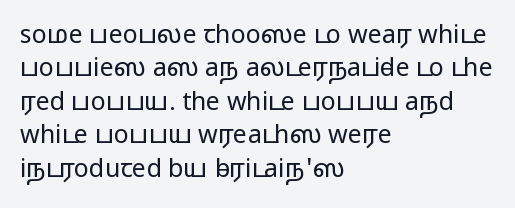
Q: Is the text bold? A: No.
Q: Is the text italic (slanted)? A: No, it is upright.
Q: Is the text underlined? A: No.
Q: How is the paragraph aligned? A: Left-aligned.
Q: Is the spacing between letters normal or unusually wide? A: Normal.
Q: Is the spacing between lines tight, normal or loose? A: Normal.
